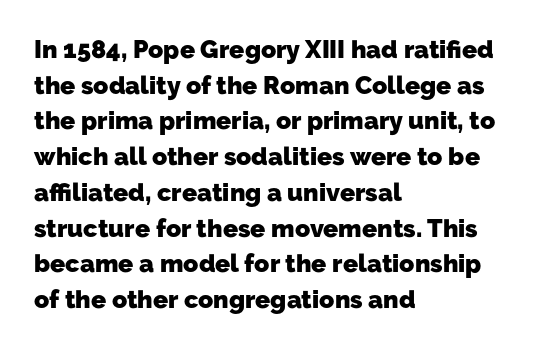
The image shows 25 px bold type; set left-aligned, normal line spacing (1.43x), normal letter spacing, not underlined.
